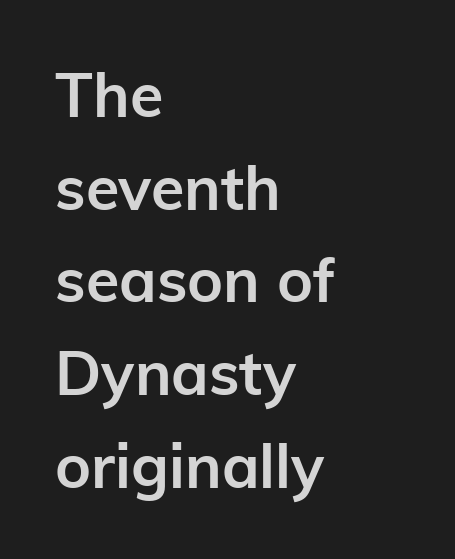
Q: Is the text bold? A: Yes.
Q: Is the text italic (slanted)? A: No, it is upright.
Q: Is the typeface a serif or a sans-serif typeface? A: Sans-serif.
Q: Is the text underlined? A: No.
Q: How is the paragraph aligned? A: Left-aligned.
Q: Is the spacing between letters normal or unusually wide? A: Normal.
Q: Is the spacing between lines tight, normal or loose? A: Normal.
Q: Width (condensed, normal, or wide)? A: Normal.
Q: Stroke contrast? A: Low.
Q: x-height? A: Medium.
Q: Monospaced? A: No.
